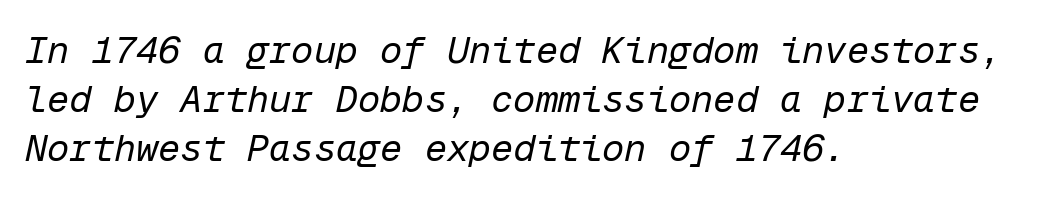
Q: Is the text bold? A: No.
Q: Is the text italic (slanted)? A: Yes, it leans right by about 12 degrees.
Q: Is the text underlined? A: No.
Q: How is the paragraph aligned? A: Left-aligned.
Q: Is the spacing between letters normal or unusually wide? A: Normal.
Q: Is the spacing between lines tight, normal or loose? A: Normal.
Q: Width (condensed, normal, or wide)? A: Normal.
Q: Stroke contrast? A: Low.
Q: x-height? A: Medium.
Q: Monospaced? A: Yes.
